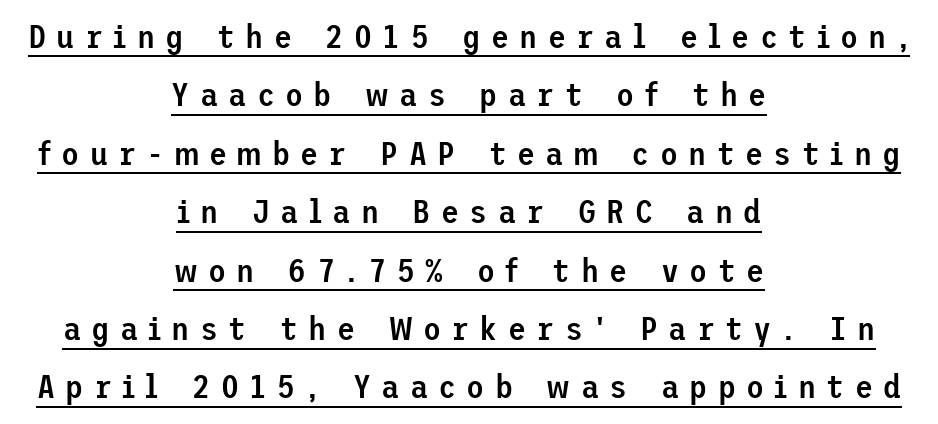
{"serif": "no", "italic": "no", "bold": "semi", "weight": "semibold", "width": "normal", "stroke_contrast": "low", "x_height": "medium", "underline": "yes", "align": "center", "line_spacing_ratio": 1.77, "letter_spacing": "wide", "letter_spacing_em": 0.31, "glyph_px": 33}
